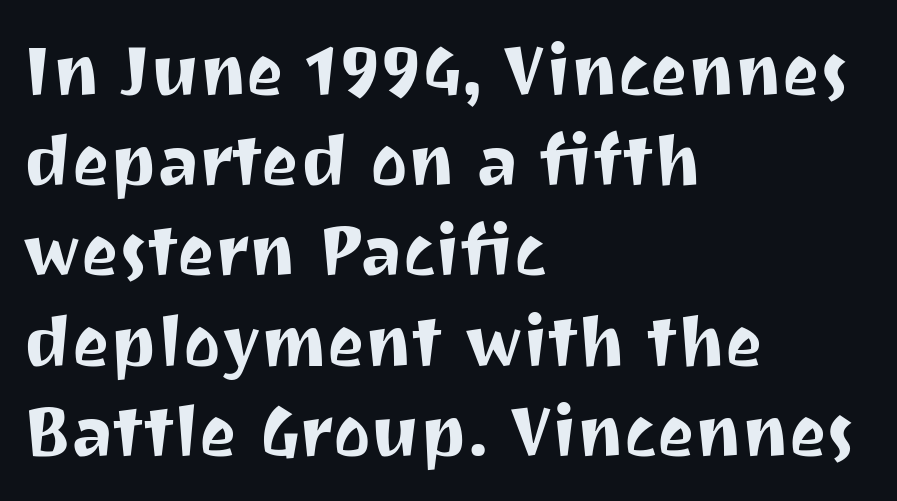
Q: Is the text italic (slanted)? A: No, it is upright.
Q: Is the typeface a serif or a sans-serif typeface? A: Sans-serif.
Q: Is the text underlined? A: No.
Q: How is the paragraph aligned? A: Left-aligned.
Q: Is the spacing between letters normal or unusually wide? A: Normal.
Q: Is the spacing between lines tight, normal or loose? A: Normal.
Q: Width (condensed, normal, or wide)? A: Normal.
Q: Stroke contrast? A: Medium.
Q: x-height? A: Medium.
Q: Monospaced? A: No.
